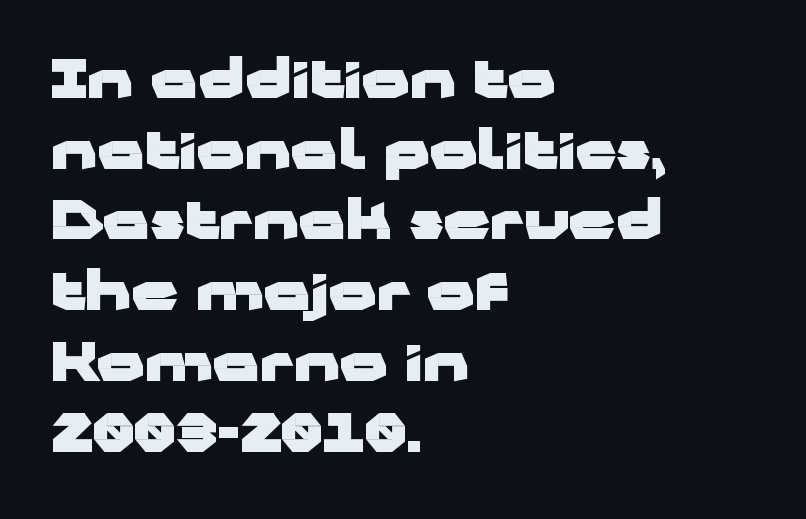
What's the leading like? Ordinary, nothing unusual. The letters advance in unequal steps, a hallmark of proportional type. The face used here has the dense, thick strokes of a bold. Line beginnings align vertically; line endings do not. Serifs: no, the terminals of the letterforms are clean. Does extra space separate the letters? No, they use regular spacing.
